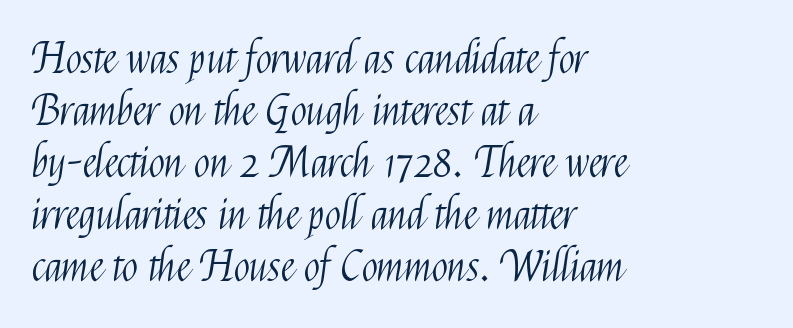
Q: Is the text bold? A: No.
Q: Is the text italic (slanted)? A: Yes.
Q: Is the typeface a serif or a sans-serif typeface? A: Sans-serif.
Q: Is the text underlined? A: No.
Q: How is the paragraph aligned? A: Left-aligned.
Q: Is the spacing between letters normal or unusually wide? A: Normal.
Q: Width (condensed, normal, or wide)? A: Condensed.
Q: Stroke contrast? A: Medium.
Q: x-height? A: Medium.
Q: Monospaced? A: No.
